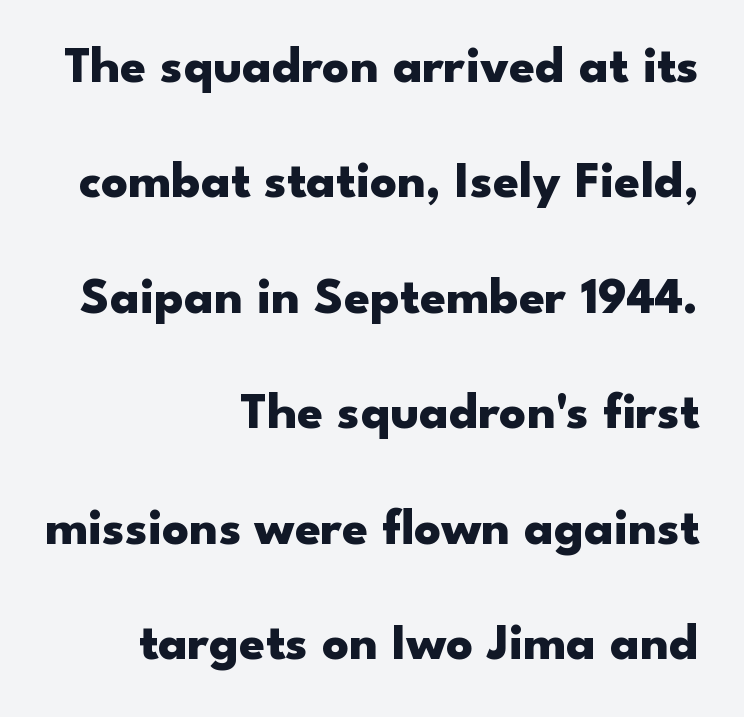
Q: Is the text bold? A: Yes.
Q: Is the text italic (slanted)? A: No, it is upright.
Q: Is the typeface a serif or a sans-serif typeface? A: Sans-serif.
Q: Is the text underlined? A: No.
Q: How is the paragraph aligned? A: Right-aligned.
Q: Is the spacing between letters normal or unusually wide? A: Normal.
Q: Is the spacing between lines tight, normal or loose? A: Loose.
Q: Width (condensed, normal, or wide)? A: Wide.
Q: Stroke contrast? A: Low.
Q: x-height? A: Small.
Q: Monospaced? A: No.
